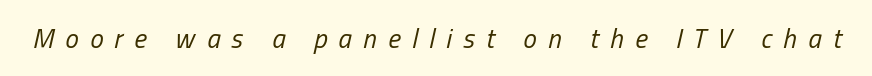
The axis of the letterforms is tilted away from vertical. The font sits on the lighter half of the weight spectrum, regular included. Glyph-to-glyph distance is far greater than everyday printed text. Quick note: underline off.
